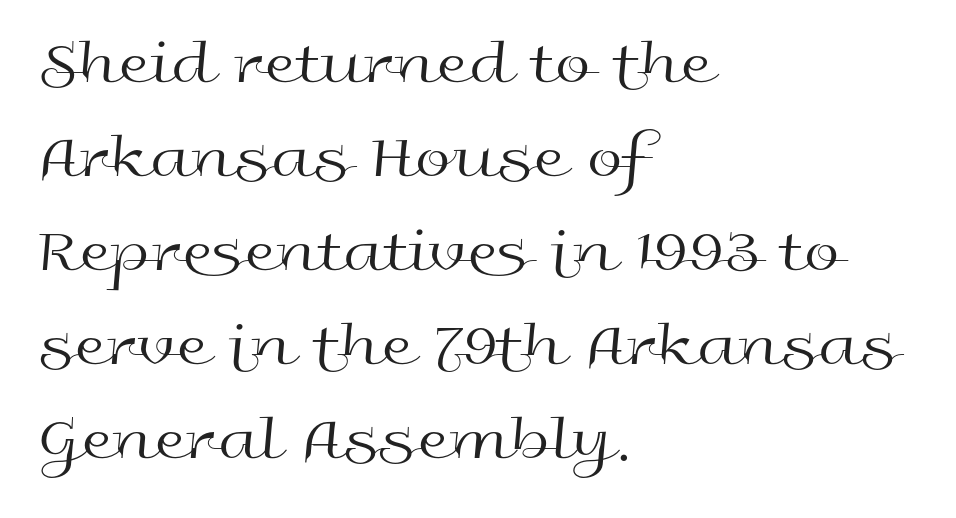
{"serif": "no", "italic": "no", "bold": "no", "weight": "regular", "width": "wide", "x_height": "medium", "monospaced": "no", "underline": "no", "align": "left", "line_spacing": "normal", "line_spacing_ratio": 1.47, "letter_spacing": "normal", "letter_spacing_em": 0.0, "glyph_px": 64}
